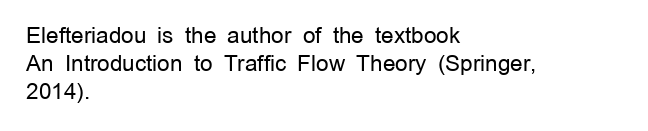
The image shows 22 px text type, upright; set left-aligned, normal line spacing (1.27x), normal letter spacing, not underlined.
